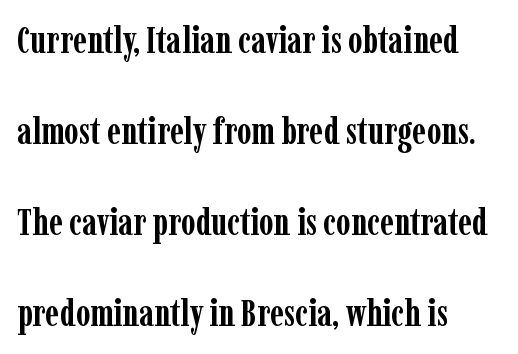
Strong, thick strokes mark this as bold type. A typesetter would call this zero additional tracking. Think of a printed novel: that variable character pitch is what you see here. Notice the wide empty band between every row — that's loose leading. Any mark beneath the type? The region is blank.
